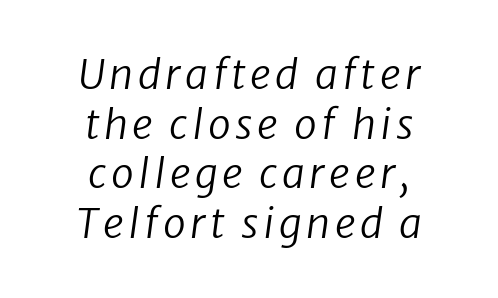
The image shows 41 px regular-weight sans-serif type; set centered, line spacing 1.21x, not underlined; low stroke contrast and a medium x-height.
